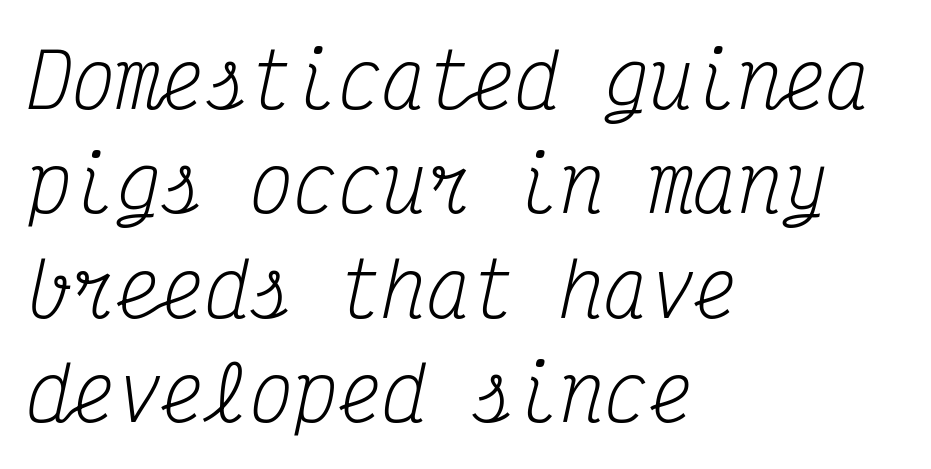
A typesetter would call this monospace, since all characters share one set width. Glyph-to-glyph distance matches everyday printed text. These lines were composed using italics. Summary of vertical rhythm: regular, with standard interline spacing. Little horizontal feet cap the strokes, marking this as serif type. Vertical stems look standard width or narrower in stroke.
